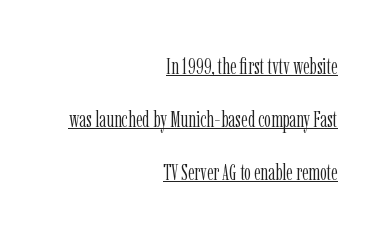
Q: Is the text bold? A: No.
Q: Is the text italic (slanted)? A: No, it is upright.
Q: Is the text underlined? A: Yes.
Q: How is the paragraph aligned? A: Right-aligned.
Q: Is the spacing between letters normal or unusually wide? A: Normal.
Q: Is the spacing between lines tight, normal or loose? A: Loose.
